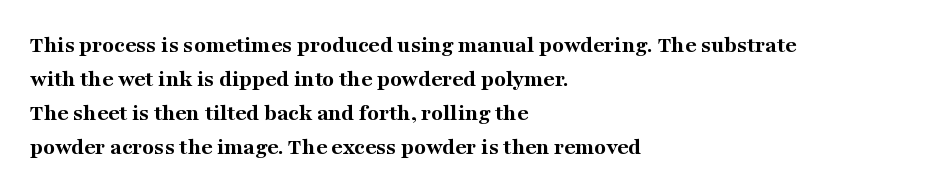
{"italic": "no", "bold": "yes", "underline": "no", "align": "left", "line_spacing": "normal", "line_spacing_ratio": 1.42, "letter_spacing": "normal", "letter_spacing_em": 0.0, "glyph_px": 24}
